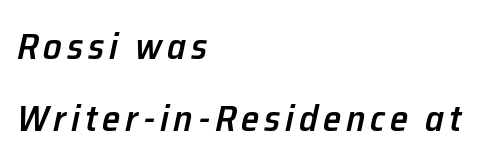
The passage shown is semibold, sitting just below true bold. Do the characters align in a grid? No, the font is proportional. The letters are slanted; this is an italic face. Regarding leading, the lines here are spaced well apart.
